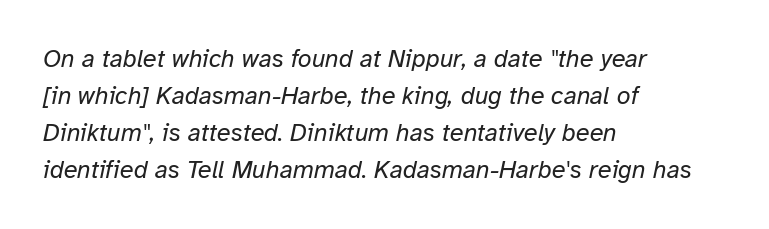
No letter is thick-stroked: the sample isn't bold. Typeset ragged right — the left edge is the straight one. Decoration check: the copy has no underline. Emphasis-style slanted type is in use. The tracking reads as untouched default to a designer's eye. A typesetter would call this leading conventional body-copy spacing.
